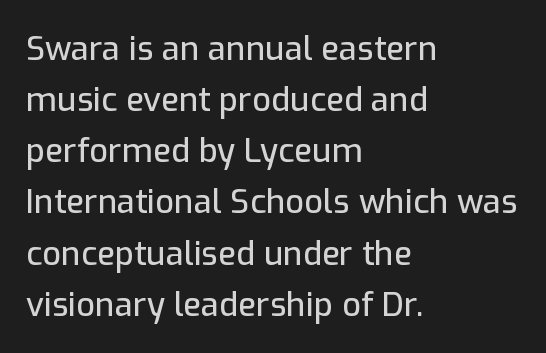
The image shows 33 px sans-serif type, upright; set left-aligned, normal line spacing (1.55x), normal letter spacing, not underlined; low stroke contrast and a medium x-height.
